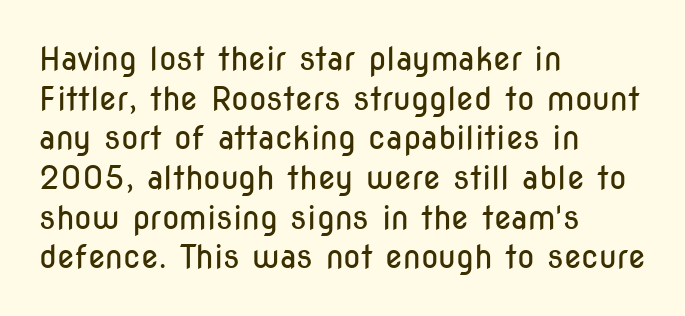
The image shows 32 px regular-weight, condensed sans-serif type, upright; set left-aligned, line spacing 1.24x, normal letter spacing, not underlined; low stroke contrast and a medium x-height.
